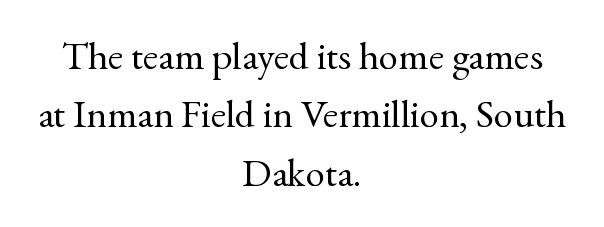
Q: Is the text bold? A: No.
Q: Is the text italic (slanted)? A: No, it is upright.
Q: Is the typeface a serif or a sans-serif typeface? A: Serif.
Q: Is the text underlined? A: No.
Q: How is the paragraph aligned? A: Centered.
Q: Is the spacing between letters normal or unusually wide? A: Normal.
Q: Is the spacing between lines tight, normal or loose? A: Normal.
Q: Width (condensed, normal, or wide)? A: Normal.
Q: x-height? A: Small.
Q: Monospaced? A: No.
